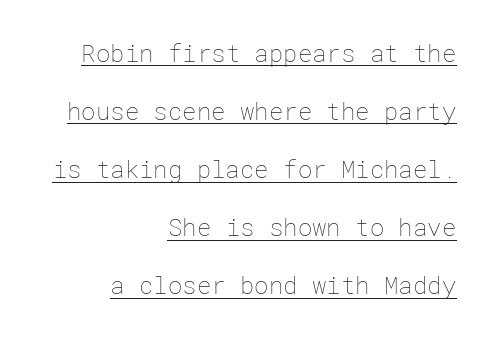
Q: Is the text bold? A: No.
Q: Is the text italic (slanted)? A: No, it is upright.
Q: Is the text underlined? A: Yes.
Q: How is the paragraph aligned? A: Right-aligned.
Q: Is the spacing between letters normal or unusually wide? A: Normal.
Q: Is the spacing between lines tight, normal or loose? A: Loose.
